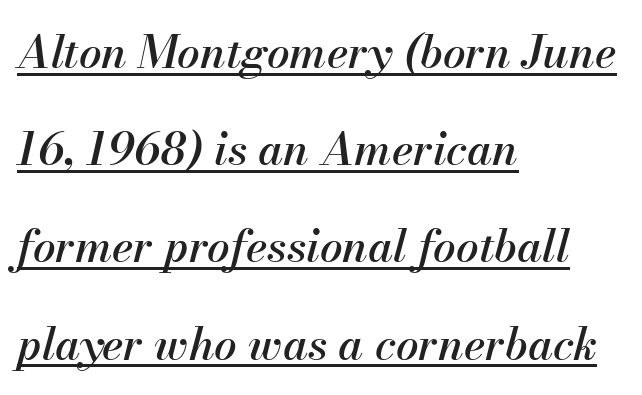
Q: Is the text italic (slanted)? A: Yes, it leans right by about 13 degrees.
Q: Is the text underlined? A: Yes.
Q: How is the paragraph aligned? A: Left-aligned.
Q: Is the spacing between letters normal or unusually wide? A: Normal.
Q: Is the spacing between lines tight, normal or loose? A: Loose.
Q: Width (condensed, normal, or wide)? A: Normal.
Q: Stroke contrast? A: Medium.
Q: x-height? A: Small.
Q: Monospaced? A: No.
